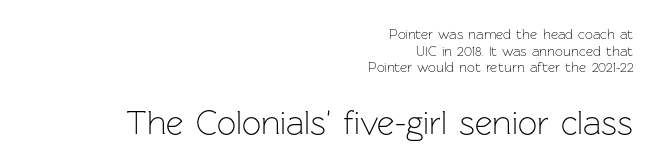
Q: Is the text bold? A: No.
Q: Is the text italic (slanted)? A: No, it is upright.
Q: Is the typeface a serif or a sans-serif typeface? A: Sans-serif.
Q: Is the text underlined? A: No.
Q: How is the paragraph aligned? A: Right-aligned.
Q: Is the spacing between letters normal or unusually wide? A: Normal.
Q: Which block of text is set in a larger size, the first (top) or the second (bottom)? A: The second (bottom) one.
Q: Width (condensed, normal, or wide)? A: Normal.
Q: Stroke contrast? A: Low.
Q: x-height? A: Medium.
Q: Monospaced? A: No.
